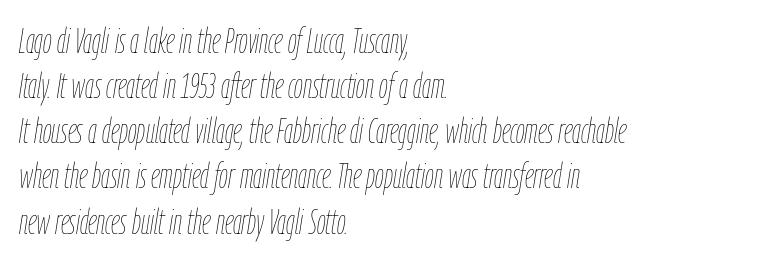
Looking at the ascenders, they clearly lean. Summary of vertical rhythm: regular, with standard interline spacing. A light-to-regular cut is what we see here. Where is the straight margin? On the left. Honestly, there is no underline to notice here at all.
